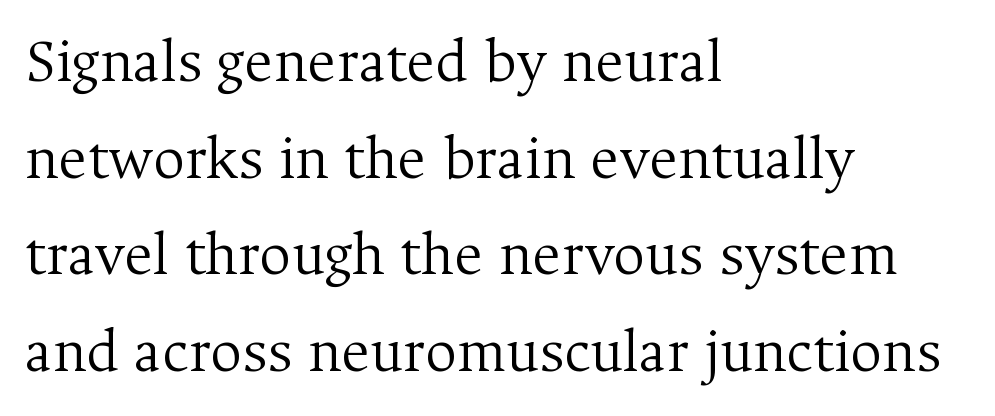
The image shows 62 px light serif type, upright; set left-aligned, normal line spacing (1.56x), normal letter spacing, not underlined; medium stroke contrast and a medium x-height.
